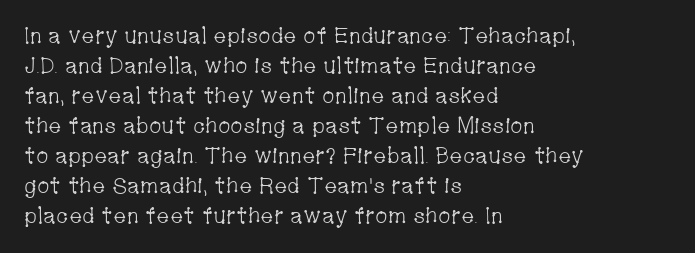
Q: Is the text bold? A: No.
Q: Is the text italic (slanted)? A: No, it is upright.
Q: Is the text underlined? A: No.
Q: How is the paragraph aligned? A: Left-aligned.
Q: Is the spacing between letters normal or unusually wide? A: Normal.
Q: Is the spacing between lines tight, normal or loose? A: Normal.
